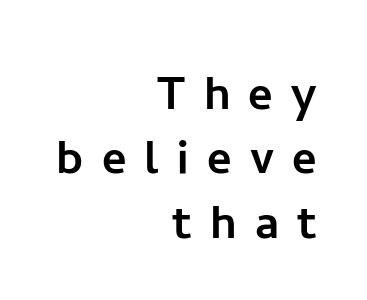
The compositor pushed each line to the right boundary. Tall strokes in this sample are plumb rather than angled. How would I describe the line gaps? Narrow and economical. The passage shown is typeset with a sans-serif family.
